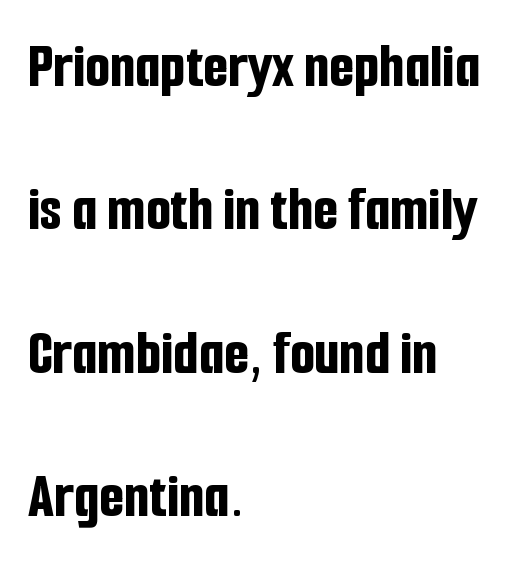
{"serif": "no", "italic": "no", "bold": "yes", "weight": "bold", "width": "condensed", "stroke_contrast": "low", "x_height": "medium", "monospaced": "no", "underline": "no", "align": "left", "line_spacing": "loose", "line_spacing_ratio": 2.24, "letter_spacing": "normal", "letter_spacing_em": 0.0, "glyph_px": 64}
